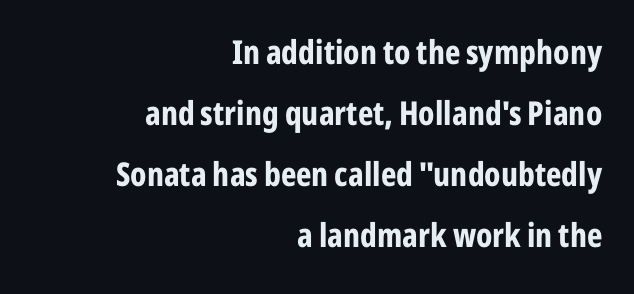
The letters are bold, with thick, heavy strokes. This sample uses a sans-serif face. The lettering stays uniformly vertical, giving the passage a roman look. Glance below the letters and you will spot only blank space. Think of a printed novel: that variable character pitch is what you see here. The line texture is even and compact thanks to regular tracking.
